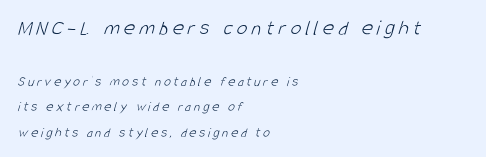
Q: Is the text bold? A: No.
Q: Is the text underlined? A: No.
Q: How is the paragraph aligned? A: Left-aligned.
Q: Which block of text is set in a larger size, the first (top) or the second (bottom)? A: The first (top) one.
